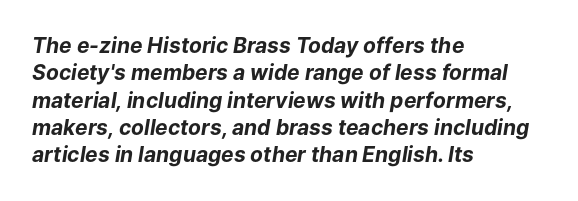
The image shows 21 px bold type, italic (leaning right); set left-aligned, normal line spacing (1.3x), normal letter spacing, not underlined.
